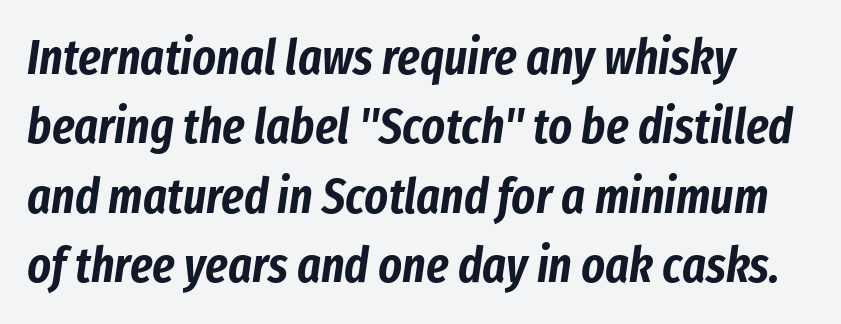
The image shows 50 px condensed type, italic (leaning right); set left-aligned, normal line spacing (1.39x), normal letter spacing, not underlined; low stroke contrast and a medium x-height.
